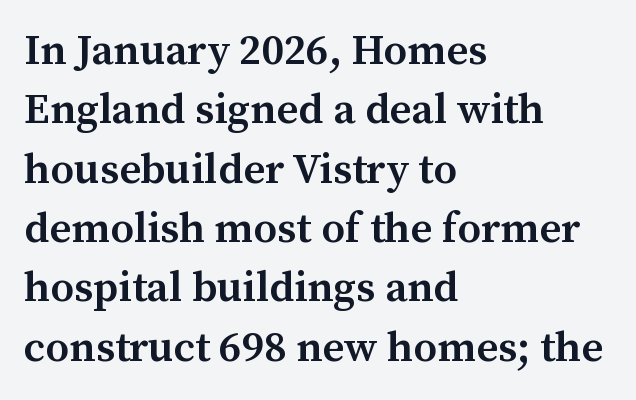
The image shows 43 px semibold serif type, upright; set left-aligned, normal line spacing (1.38x), normal letter spacing, not underlined; medium stroke contrast and a medium x-height.
